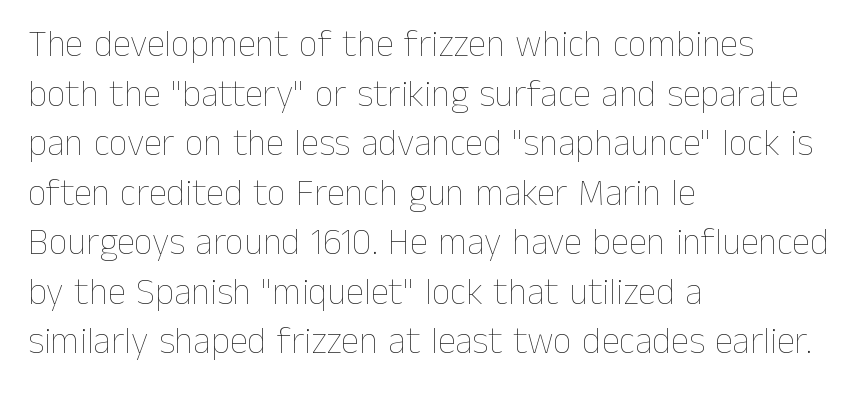
{"italic": "no", "bold": "no", "weight": "thin", "width": "normal", "stroke_contrast": "low", "x_height": "medium", "monospaced": "no", "underline": "no", "align": "left", "line_spacing": "normal", "line_spacing_ratio": 1.34, "letter_spacing": "normal", "letter_spacing_em": 0.0, "glyph_px": 37}
